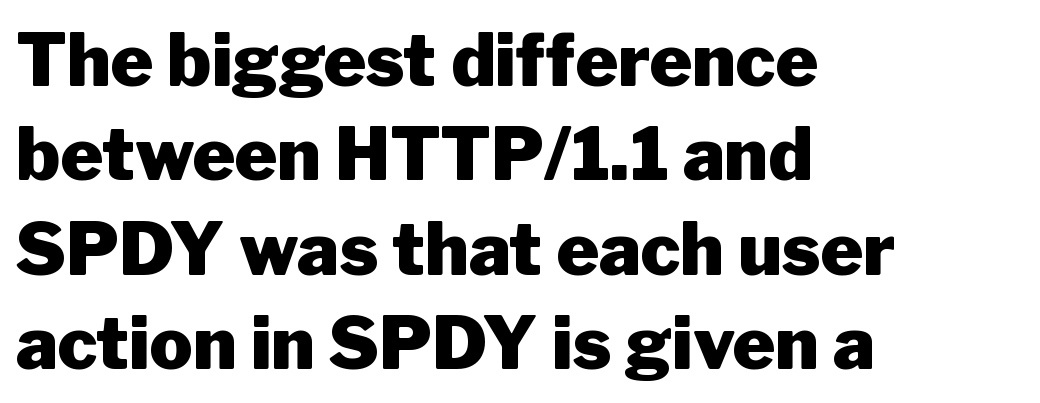
Q: Is the text bold? A: Yes.
Q: Is the text italic (slanted)? A: No, it is upright.
Q: Is the typeface a serif or a sans-serif typeface? A: Sans-serif.
Q: Is the text underlined? A: No.
Q: How is the paragraph aligned? A: Left-aligned.
Q: Is the spacing between letters normal or unusually wide? A: Normal.
Q: Is the spacing between lines tight, normal or loose? A: Normal.
Q: Width (condensed, normal, or wide)? A: Normal.
Q: Stroke contrast? A: Low.
Q: x-height? A: Medium.
Q: Monospaced? A: No.
